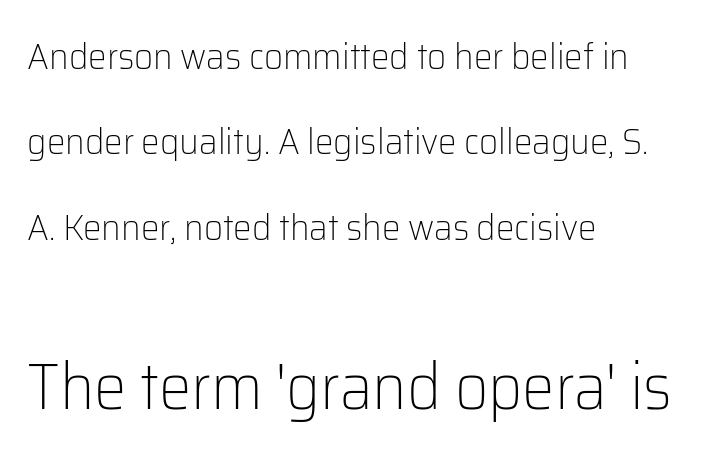
The font family rendered here belongs to the sans-serif group. No word sits above an underline. Observe the ordinary spacing: letters are neighbours, not strangers. Ink coverage per letter is moderate at most.
